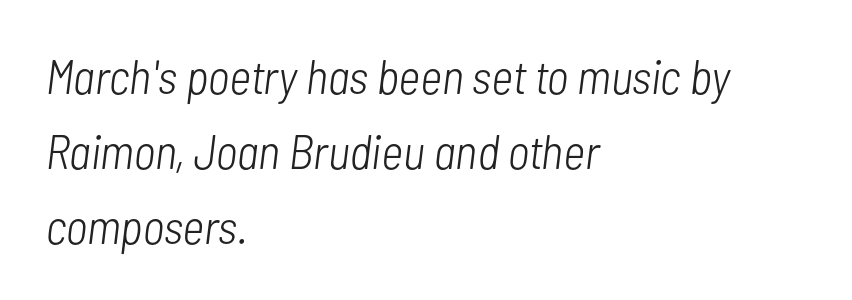
Is the letter spacing exaggerated? No — it looks like the ordinary default. The passage shown is not underscored anywhere. The typesetter chose a ragged-right arrangement here. Each new line begins a customary step beneath the previous one. Stems and bowls with no extra thickness — not bold. Is this a fixed-width face? No — the glyphs have proportional, varying widths.
